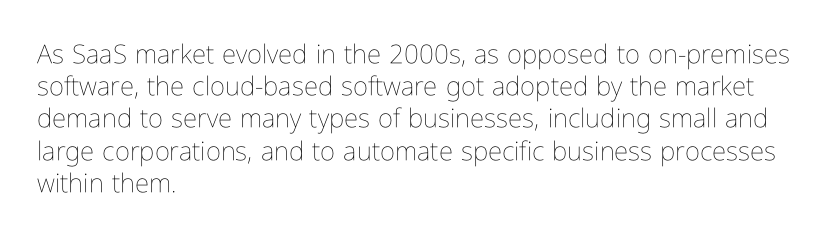
No letter is thick-stroked: the sample isn't bold. The lettering stays uniformly vertical, giving the passage a roman look. This sample uses plain, unmodified letter spacing. These lines stack with their left ends in a neat column. The gap between lines stays unmarked.
